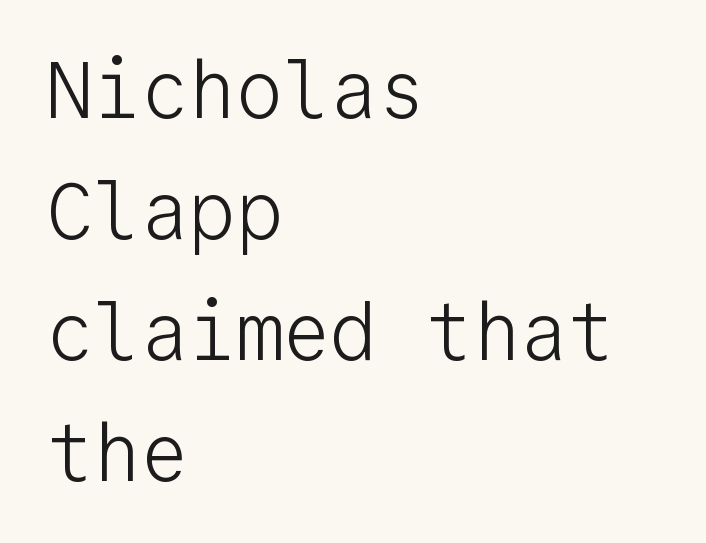
To sum up the face: it is a sans, with no serifs. The paragraph shown leans on its left margin. The area under the type is left untouched. The cut favours lightness, reaching ordinary text weight at its darkest.
